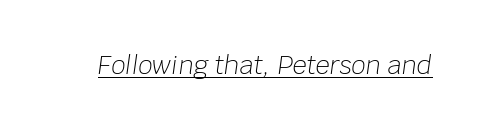
Q: Is the text bold? A: No.
Q: Is the text italic (slanted)? A: Yes, it leans right by about 8 degrees.
Q: Is the text underlined? A: Yes.
Q: Is the spacing between letters normal or unusually wide? A: Normal.
